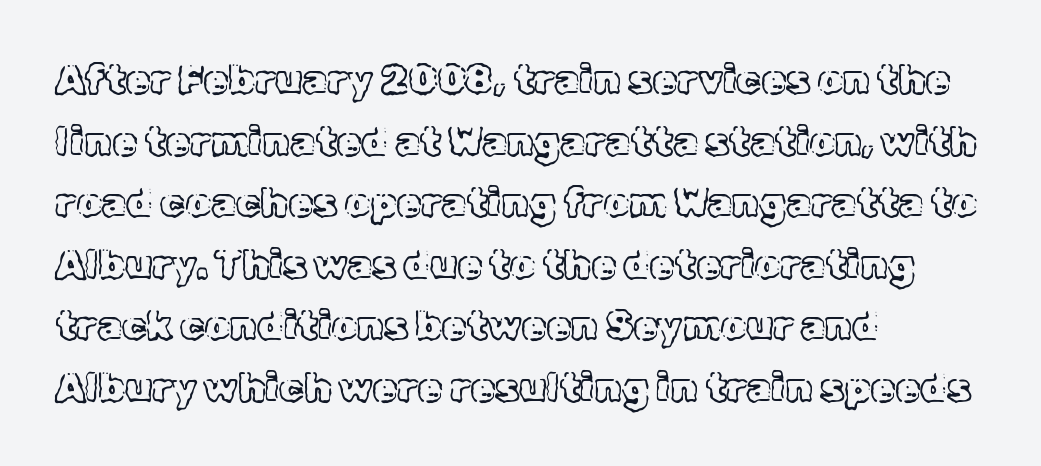
No word sits above an underline. Tracking value appears to be zero — textbook default spacing. The lines sit at an ordinary, default distance from one another. Casual observation: everything's shoved over to the left. Varying glyph widths throughout — classic text-font behaviour.
